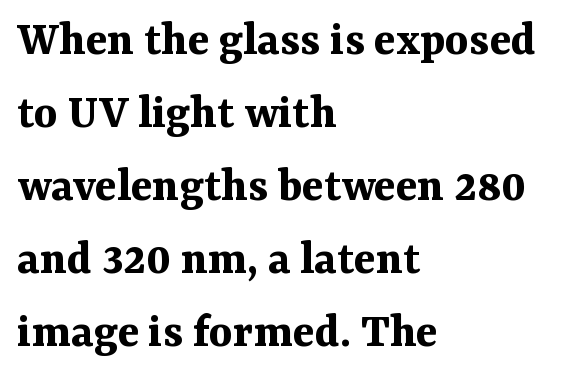
{"serif": "yes", "italic": "no", "bold": "yes", "weight": "bold", "width": "normal", "stroke_contrast": "medium", "x_height": "medium", "monospaced": "no", "underline": "no", "align": "left", "line_spacing": "normal", "line_spacing_ratio": 1.46, "letter_spacing": "normal", "letter_spacing_em": 0.0, "glyph_px": 50}
